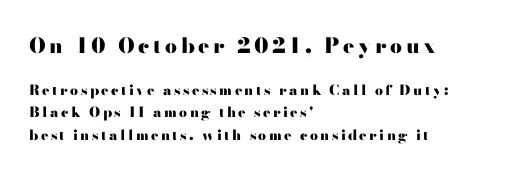
The image shows 21 px bold type, upright; set left-aligned, normal line spacing (1.59x), not underlined; the first (top) block is 1.5x larger.
